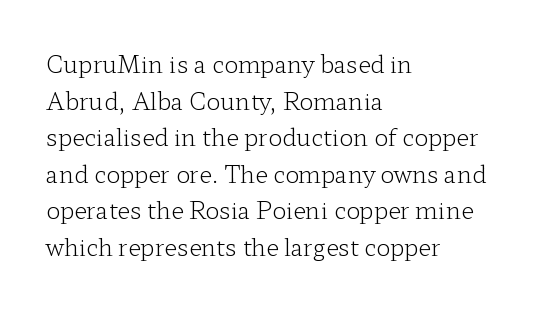
Notice how descenders clear the ascenders below comfortably — that's standard leading. Heft: none added — not bold. Posture: upright roman. The tracking reads as untouched default to a designer's eye. If you drew a ruler down the left edge, every line would touch it.
